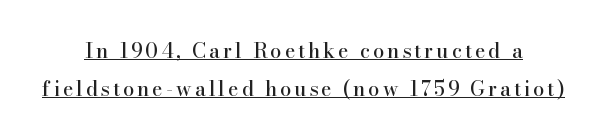
{"italic": "no", "underline": "yes", "line_spacing": "loose", "line_spacing_ratio": 1.92, "glyph_px": 20}
